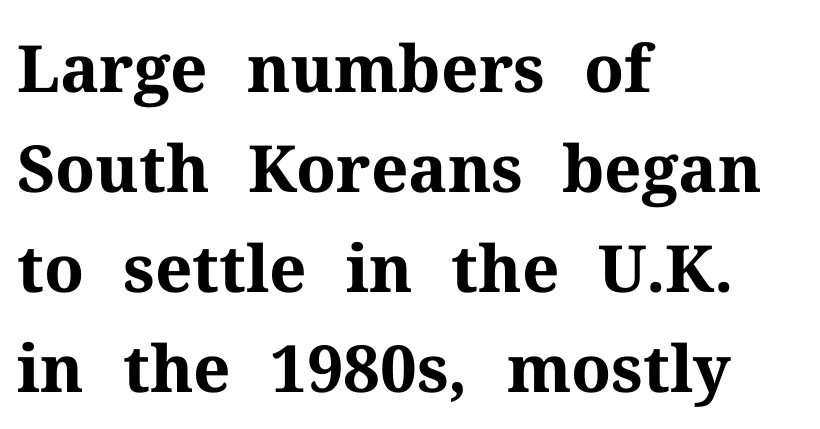
{"serif": "yes", "italic": "no", "bold": "yes", "weight": "bold", "width": "normal", "stroke_contrast": "medium", "x_height": "medium", "monospaced": "no", "underline": "no", "align": "left", "line_spacing": "normal", "line_spacing_ratio": 1.54, "letter_spacing": "normal", "letter_spacing_em": 0.0, "glyph_px": 65}
